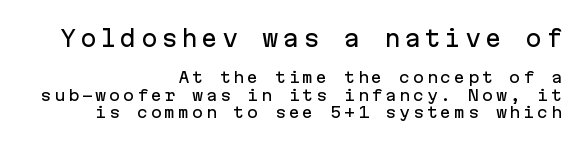
Q: Is the text italic (slanted)? A: No, it is upright.
Q: Is the text underlined? A: No.
Q: How is the paragraph aligned? A: Right-aligned.
Q: Which block of text is set in a larger size, the first (top) or the second (bottom)? A: The first (top) one.
